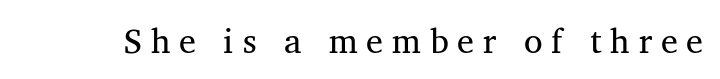
The image shows 34 px regular-weight serif type, upright; set unusually wide letter spacing (+0.26 em), not underlined; medium stroke contrast and a medium x-height.
